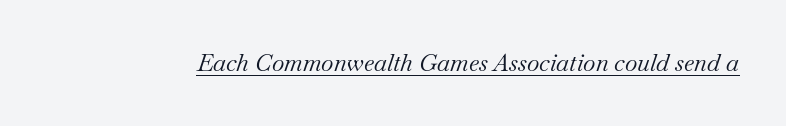
Letters have the restrained weight of plain body copy at most. Words appear dense and cohesive because spacing is normal. The words here are underlined. Slanted lettering throughout.
